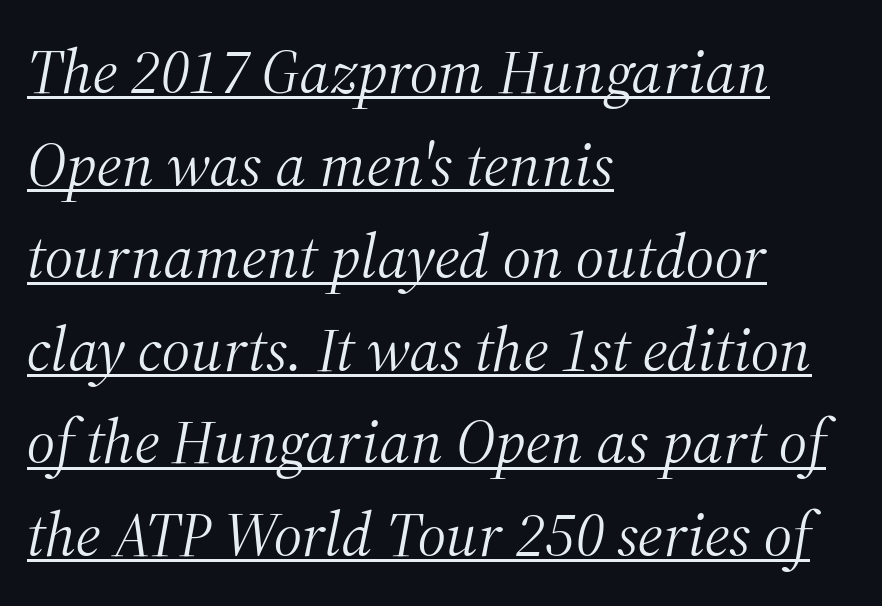
{"serif": "yes", "italic": "yes", "lean": "right", "slant_degrees": 12, "bold": "no", "weight": "light", "width": "normal", "stroke_contrast": "medium", "x_height": "medium", "monospaced": "no", "underline": "yes", "align": "left", "line_spacing": "normal", "line_spacing_ratio": 1.47, "letter_spacing": "normal", "letter_spacing_em": 0.0, "glyph_px": 63}
